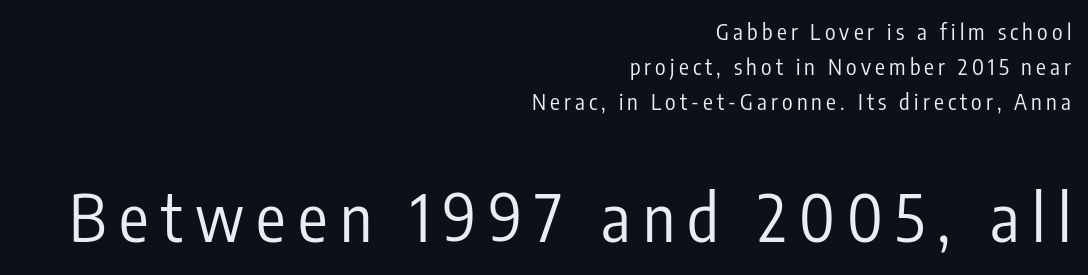
This is the regular roman posture of the typeface. I'd call this a sans setting — the letters go barefoot. The rendering anchors every line to the right-hand side. Visually, the bottom section dominates because its glyphs are scaled up.
